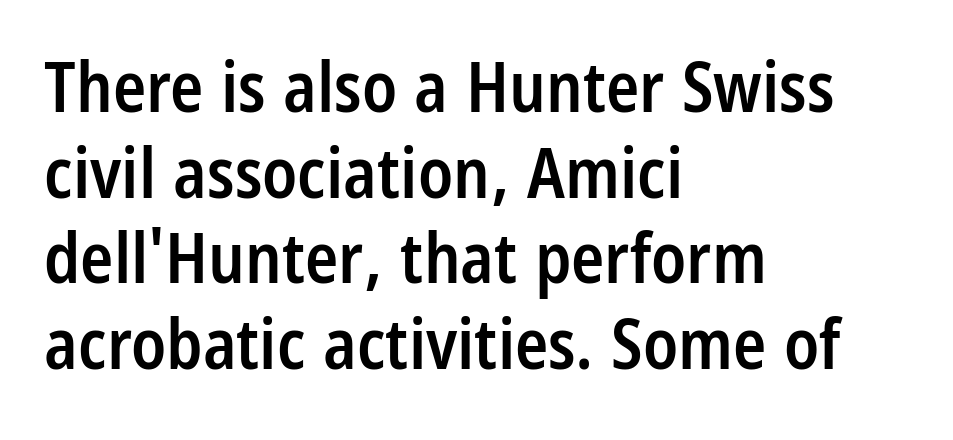
The rendering uses natural spacing where letterforms have individual widths. Caption: semibold face, moderately heavy strokes. Does extra space separate the letters? No, they use regular spacing. Compared with a centered layout, this one pins lines to the left instead. Unlike a traditional serif, this face leaves its strokes unadorned.
